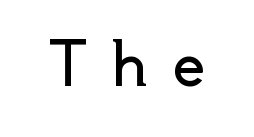
{"serif": "no", "italic": "no", "bold": "no", "weight": "regular", "width": "normal", "x_height": "small", "monospaced": "no", "underline": "no", "letter_spacing": "wide", "letter_spacing_em": 0.41, "glyph_px": 59}
